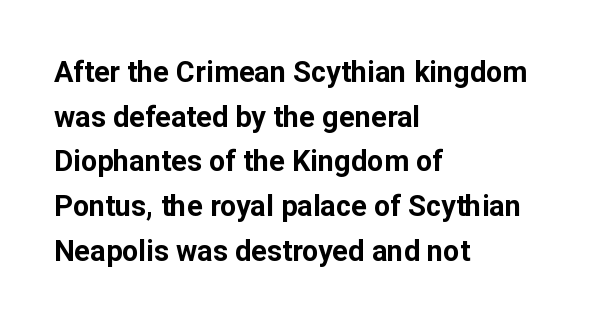
A typesetter would call this proportional, since set widths differ per character. In terms of letterspacing, this is plain default setting. The passage shown is typeset with a sans-serif family. The foot of each line stays bare and open. Line spacing here is normal.
